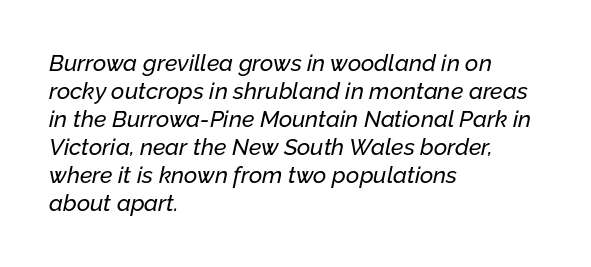
{"italic": "yes", "lean": "right", "slant_degrees": 12, "underline": "no", "align": "left", "line_spacing_ratio": 1.22, "letter_spacing": "normal", "letter_spacing_em": 0.0, "glyph_px": 23}
